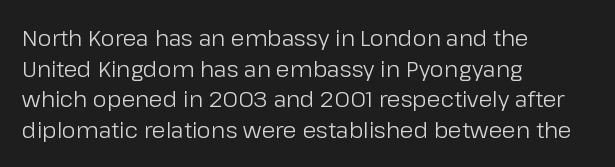
{"italic": "no", "bold": "no", "underline": "no", "align": "left", "line_spacing": "normal", "line_spacing_ratio": 1.39, "letter_spacing": "normal", "letter_spacing_em": 0.0, "glyph_px": 22}
